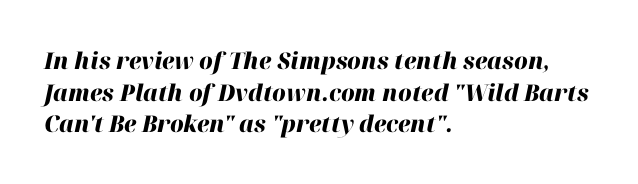
The lines are quadded left. A clean baseline with only descenders dipping below it. Compared with typical body copy, the letter spacing here is the same. Italic? Definitely — the glyphs are oblique. This block has exactly the height ordinary leading produces.
